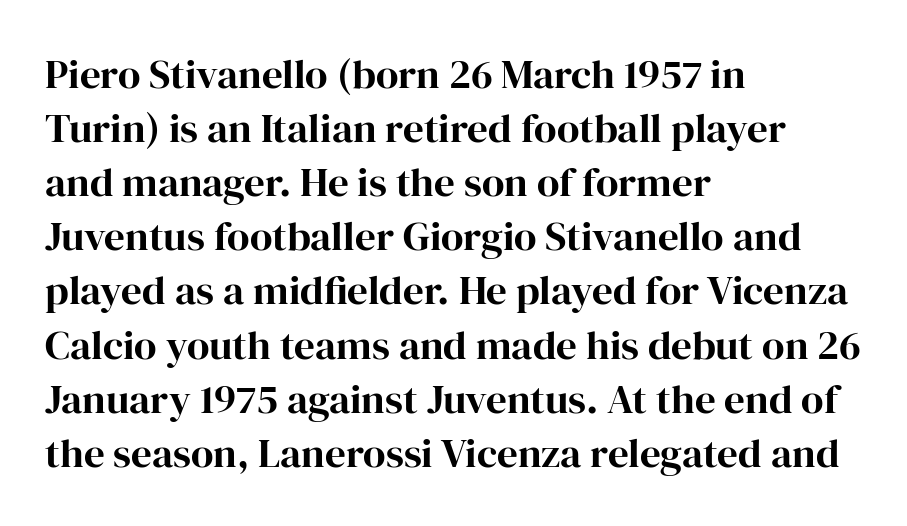
Are there feet on the stems? There are — it's a serif. The line texture is even and compact thanks to regular tracking. The setting favours the left margin, as ordinary paragraphs usually do. The passage shown is not underscored anywhere. This sample uses an upright cut, with every glyph sitting square on the baseline.
